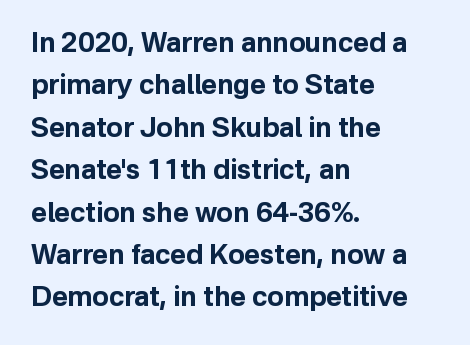
The image shows 27 px bold type, upright; set left-aligned, normal line spacing (1.57x), normal letter spacing, not underlined.
